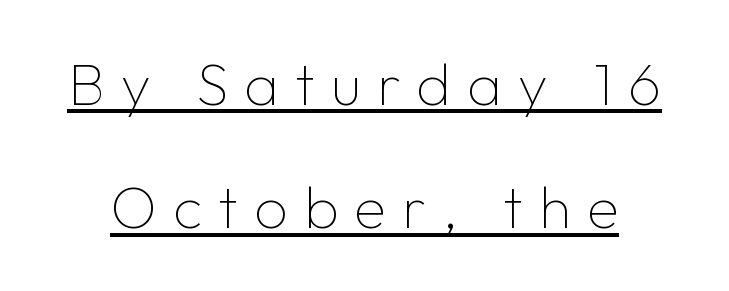
Q: Is the text bold? A: No.
Q: Is the text italic (slanted)? A: No, it is upright.
Q: Is the typeface a serif or a sans-serif typeface? A: Sans-serif.
Q: Is the text underlined? A: Yes.
Q: Is the spacing between letters normal or unusually wide? A: Unusually wide.
Q: Is the spacing between lines tight, normal or loose? A: Loose.
Q: Width (condensed, normal, or wide)? A: Normal.
Q: Stroke contrast? A: Low.
Q: x-height? A: Medium.
Q: Monospaced? A: No.
